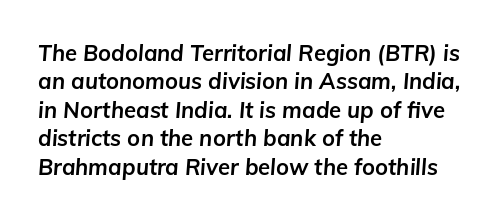
Each row of text sits above clean, open space. If you measured baseline to baseline, you'd find a middling distance. Is the type bold? Yes — the strokes are clearly thick and heavy. Layout note: lines flush left. Standard letterfit; no display-style spreading of the glyphs. Posture: slanted.
